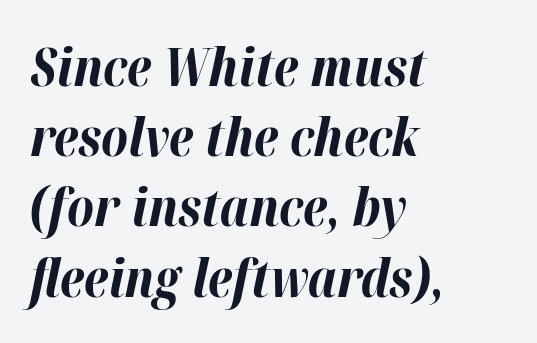
These lines keep a tight, regular rhythm from letter to letter. Looks like regular typesetting: each glyph gets only the width it needs. Heavy, bold letterforms. Style check: oblique. Baseline-to-baseline distance is the conventional proportion of letter height.
